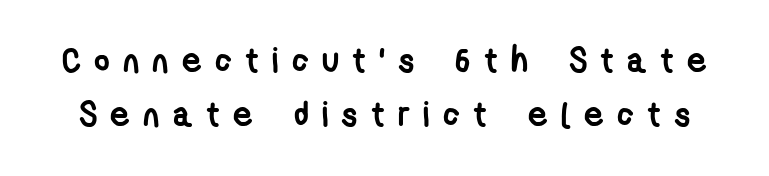
{"serif": "no", "bold": "yes", "weight": "semibold", "width": "condensed", "stroke_contrast": "low", "x_height": "medium", "monospaced": "no", "underline": "no", "line_spacing": "normal", "line_spacing_ratio": 1.59, "letter_spacing": "wide", "letter_spacing_em": 0.39, "glyph_px": 34}
